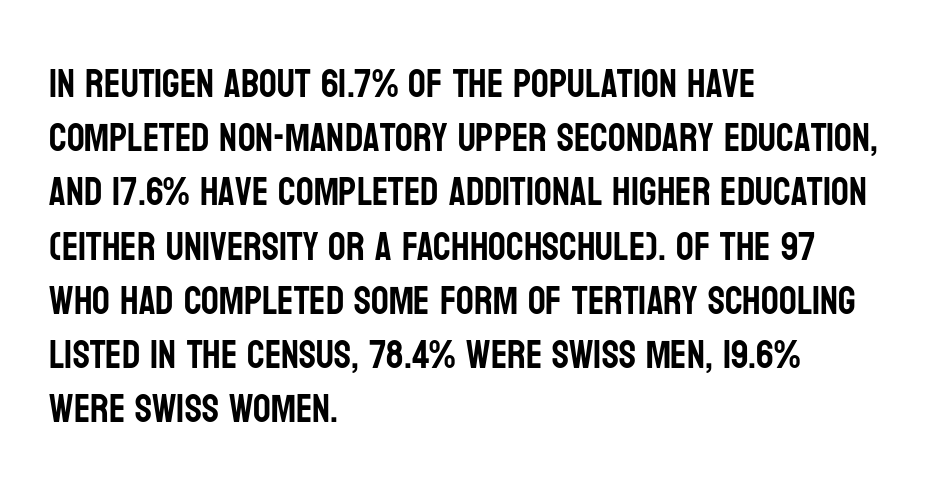
The image shows 39 px condensed sans-serif type, upright; set left-aligned, normal line spacing (1.39x), normal letter spacing, not underlined; low stroke contrast and a large x-height.
